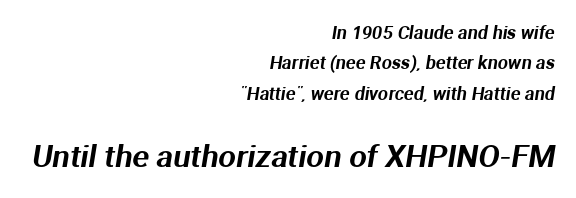
The image shows 31 px sans-serif type; set right-aligned, normal line spacing (1.69x), normal letter spacing, not underlined; the second (bottom) block is 1.72x larger; medium stroke contrast and a medium x-height.
